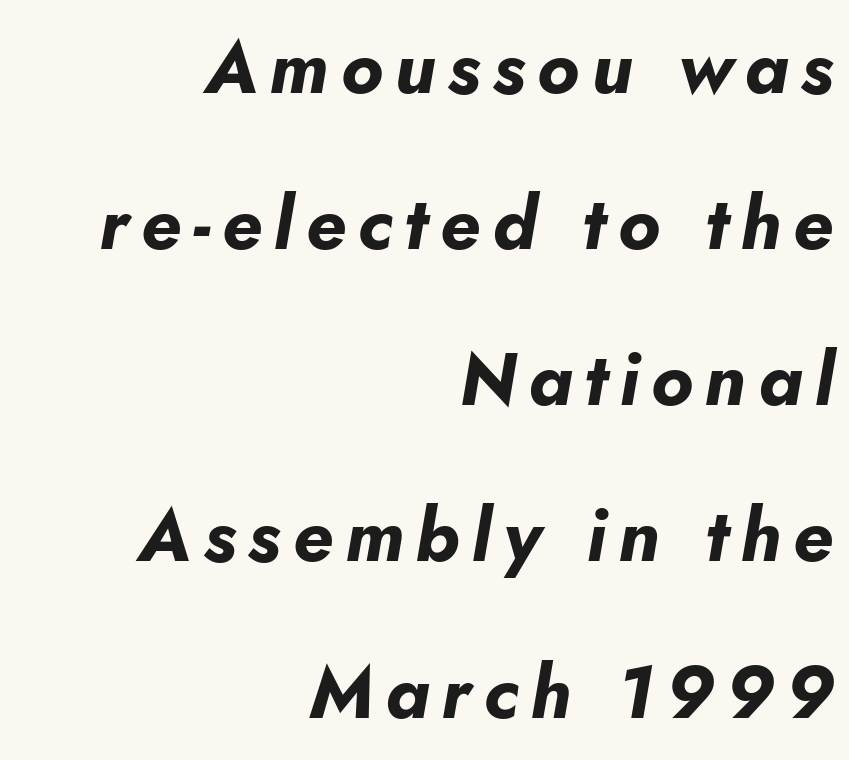
{"italic": "yes", "lean": "right", "slant_degrees": 10, "bold": "yes", "weight": "bold", "width": "normal", "stroke_contrast": "low", "x_height": "small", "monospaced": "no", "underline": "no", "align": "right", "line_spacing": "loose", "line_spacing_ratio": 2.11, "glyph_px": 74}
